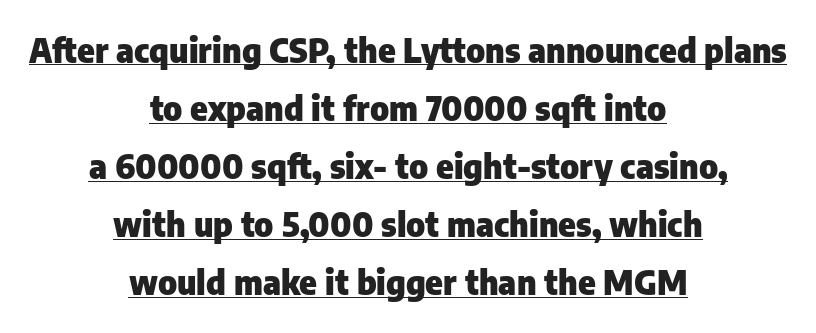
The image shows 33 px heavy sans-serif type, upright; set centered, line spacing 1.76x, normal letter spacing, underlined; low stroke contrast and a medium x-height.
